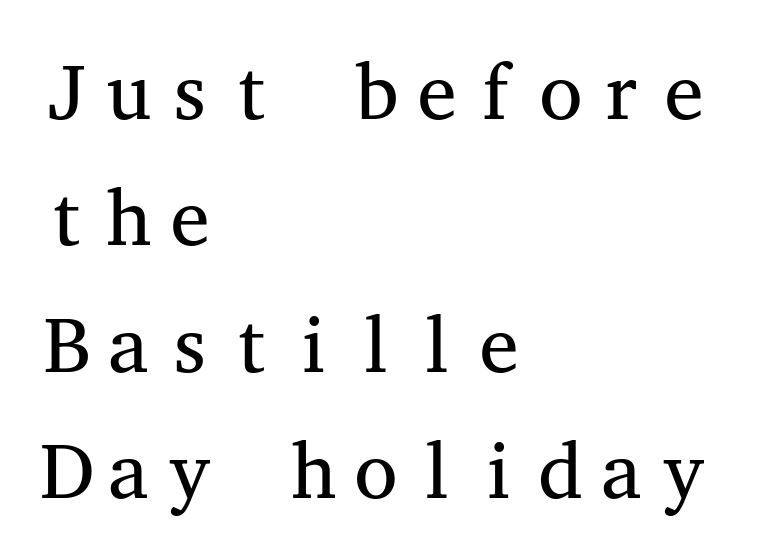
Q: Is the text bold? A: No.
Q: Is the text italic (slanted)? A: No, it is upright.
Q: Is the typeface a serif or a sans-serif typeface? A: Serif.
Q: Is the text underlined? A: No.
Q: How is the paragraph aligned? A: Left-aligned.
Q: Is the spacing between letters normal or unusually wide? A: Normal.
Q: Is the spacing between lines tight, normal or loose? A: Normal.
Q: Width (condensed, normal, or wide)? A: Wide.
Q: Stroke contrast? A: Medium.
Q: x-height? A: Medium.
Q: Monospaced? A: Yes.
